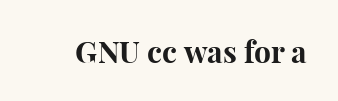
The image shows 30 px bold serif type, upright; set normal letter spacing, not underlined; high stroke contrast and a medium x-height.
